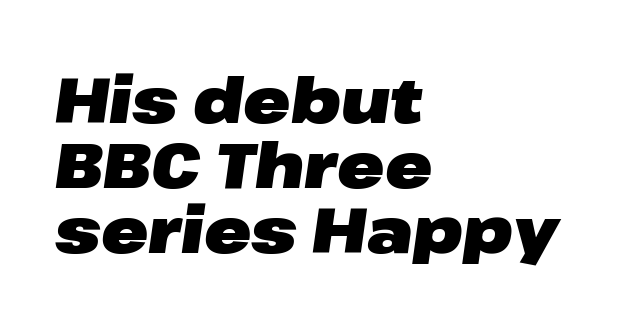
The image shows 63 px heavy, wide type, italic (leaning right); set left-aligned, tight line spacing (1.03x), normal letter spacing, not underlined; low stroke contrast and a medium x-height.
